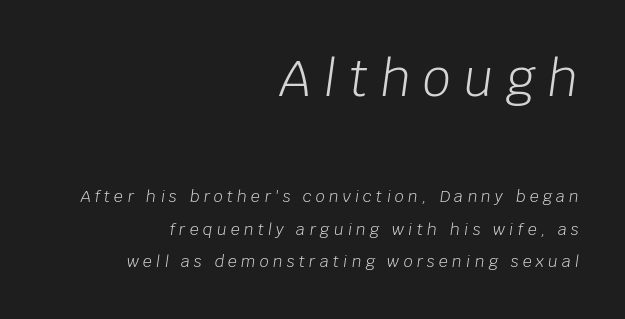
The rag falls on the left side of this text block. A typesetter would call this proportional, since set widths differ per character. This sample uses expanded letter spacing, leaving extra air between glyphs. When letters slant like this, we call the style italic. Leading: increased. Type size steps down from the first block to the second.
